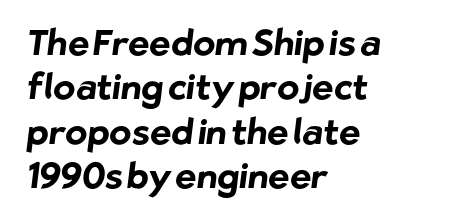
Students, note that the glyphs here touch the page at normal intervals. Has an underline been added? It has not. Each letter keeps its own natural width here, so spacing adapts to shape. Line beginnings align vertically; line endings do not. A typesetter would label this face a sans. Emphasis by weight is at full strength: bold.
